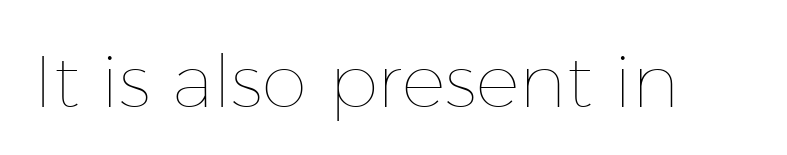
The image shows 73 px thin type, upright; set normal letter spacing, not underlined; low stroke contrast and a medium x-height.
